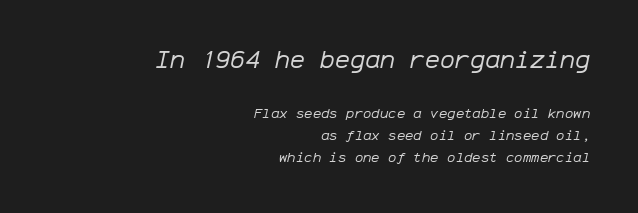
Q: Is the text bold? A: No.
Q: Is the text italic (slanted)? A: Yes, it leans right by about 12 degrees.
Q: Is the text underlined? A: No.
Q: How is the paragraph aligned? A: Right-aligned.
Q: Is the spacing between letters normal or unusually wide? A: Normal.
Q: Is the spacing between lines tight, normal or loose? A: Normal.
Q: Which block of text is set in a larger size, the first (top) or the second (bottom)? A: The first (top) one.
